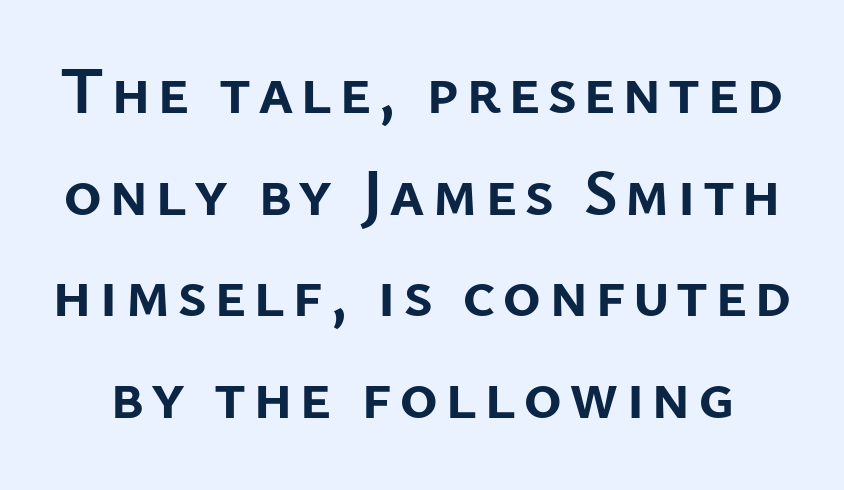
Proportional: the letters do not fall into vertical columns. It's the straight-up-and-down kind of type. The rendering shows plain stroke endings on the letterforms — a sans-serif design. In terms of weight, the rendering is a true, heavy bold. A bare baseline throughout the passage.
